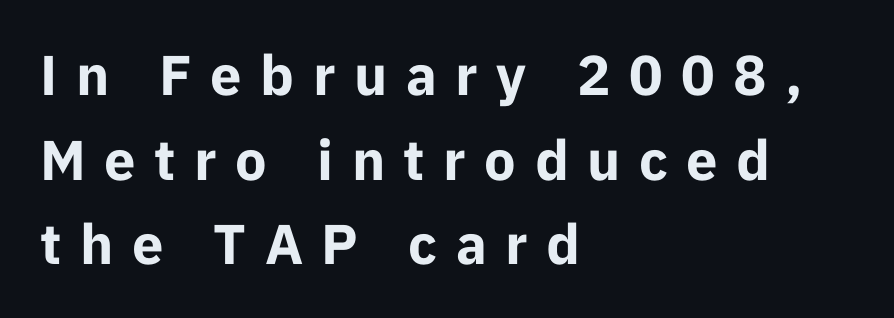
The face used here is a sans, in the tradition of grotesques and geometrics. Honestly, there is no underline to notice here at all. Where is the straight margin? On the left. Summary of vertical rhythm: regular, with standard interline spacing. Display-style spreading of the glyphs; the letterfit is very open. Italic: no, the glyphs are upright roman.
